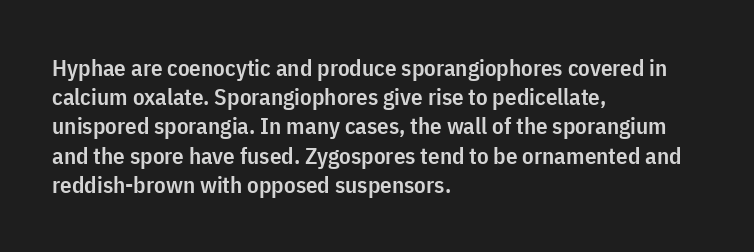
{"italic": "no", "bold": "semi", "underline": "no", "align": "left", "line_spacing": "normal", "line_spacing_ratio": 1.27, "letter_spacing": "normal", "letter_spacing_em": 0.0, "glyph_px": 23}
